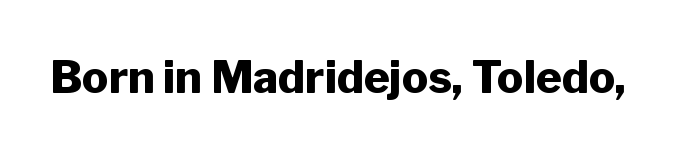
The image shows 44 px heavy sans-serif type, upright; set normal letter spacing, not underlined; low stroke contrast and a medium x-height.
